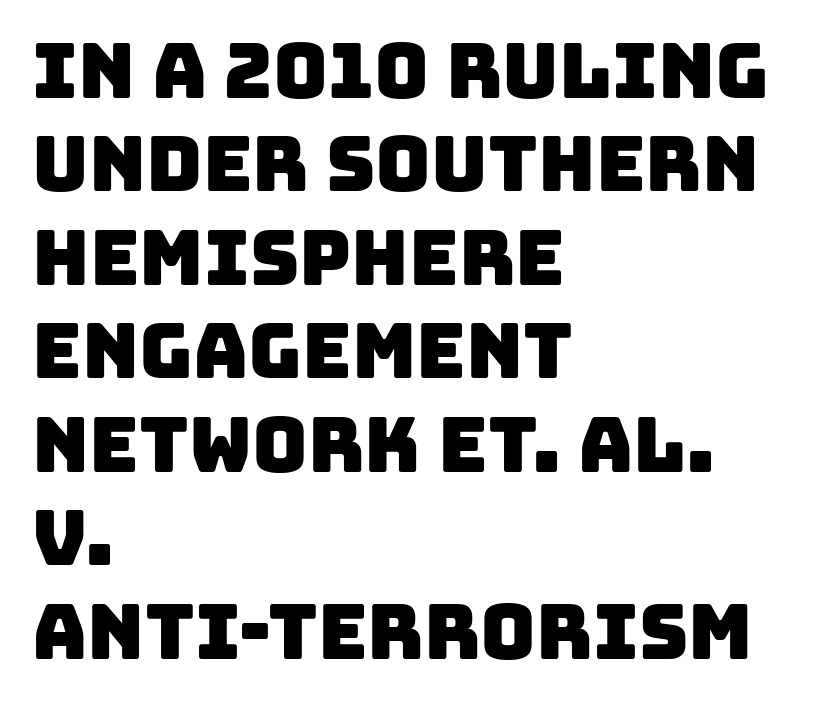
The image shows 76 px sans-serif type; set left-aligned, line spacing 1.23x, normal letter spacing, not underlined; low stroke contrast and a large x-height.
